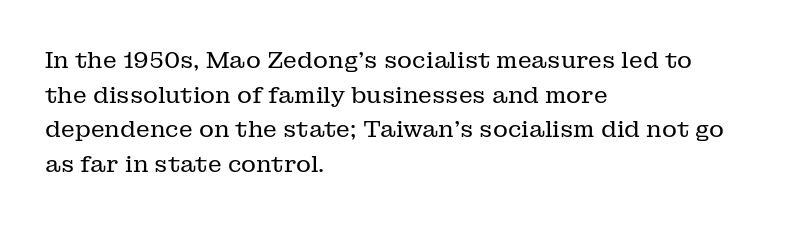
Vertical strokes here are truly vertical. Is the block centered? No — it sits flush against the left margin. Standard letterfit; no display-style spreading of the glyphs. This is not heavy type; no bold has been used.
